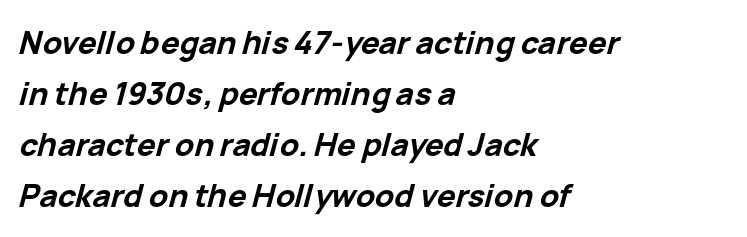
The image shows 31 px bold type, italic (leaning right); set left-aligned, normal line spacing (1.64x), normal letter spacing, not underlined; low stroke contrast and a medium x-height.
